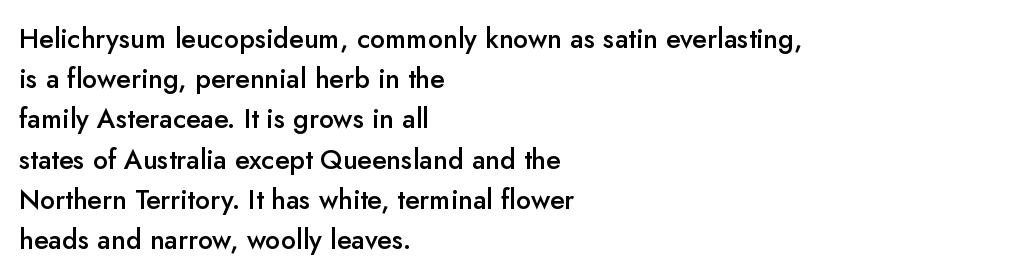
{"italic": "no", "bold": "semi", "underline": "no", "align": "left", "line_spacing": "normal", "line_spacing_ratio": 1.49, "letter_spacing": "normal", "letter_spacing_em": 0.0, "glyph_px": 27}
